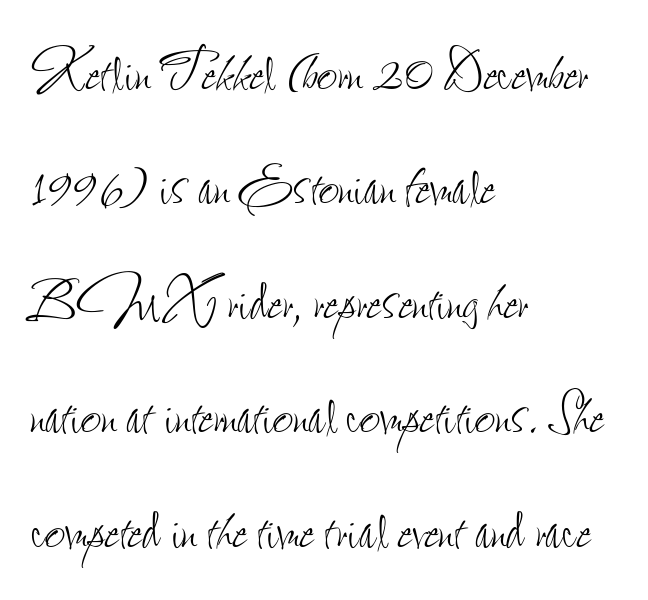
The image shows 72 px thin, condensed type; set left-aligned, normal line spacing (1.59x), normal letter spacing, not underlined; low stroke contrast and a small x-height.
